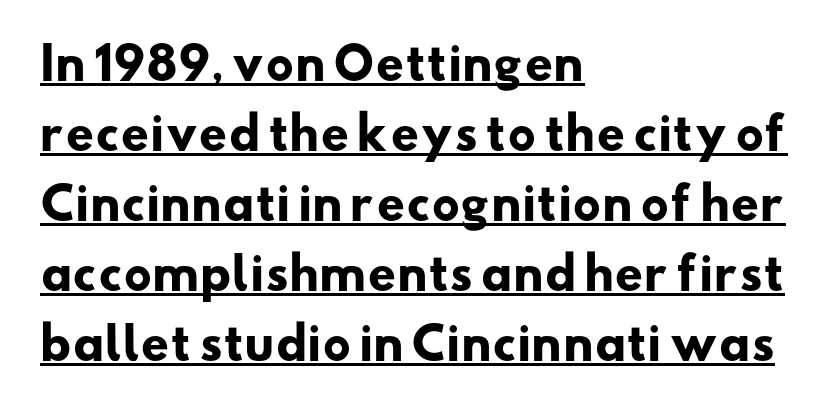
Q: Is the text bold? A: Yes.
Q: Is the typeface a serif or a sans-serif typeface? A: Sans-serif.
Q: Is the text underlined? A: Yes.
Q: How is the paragraph aligned? A: Left-aligned.
Q: Is the spacing between letters normal or unusually wide? A: Normal.
Q: Is the spacing between lines tight, normal or loose? A: Normal.
Q: Width (condensed, normal, or wide)? A: Wide.
Q: Stroke contrast? A: Low.
Q: x-height? A: Small.
Q: Monospaced? A: No.
